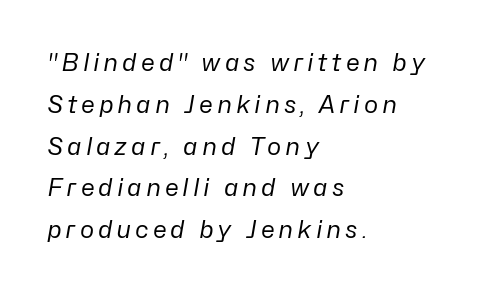
{"italic": "yes", "lean": "right", "slant_degrees": 10, "bold": "no", "underline": "no", "align": "left", "line_spacing_ratio": 1.74, "glyph_px": 24}
